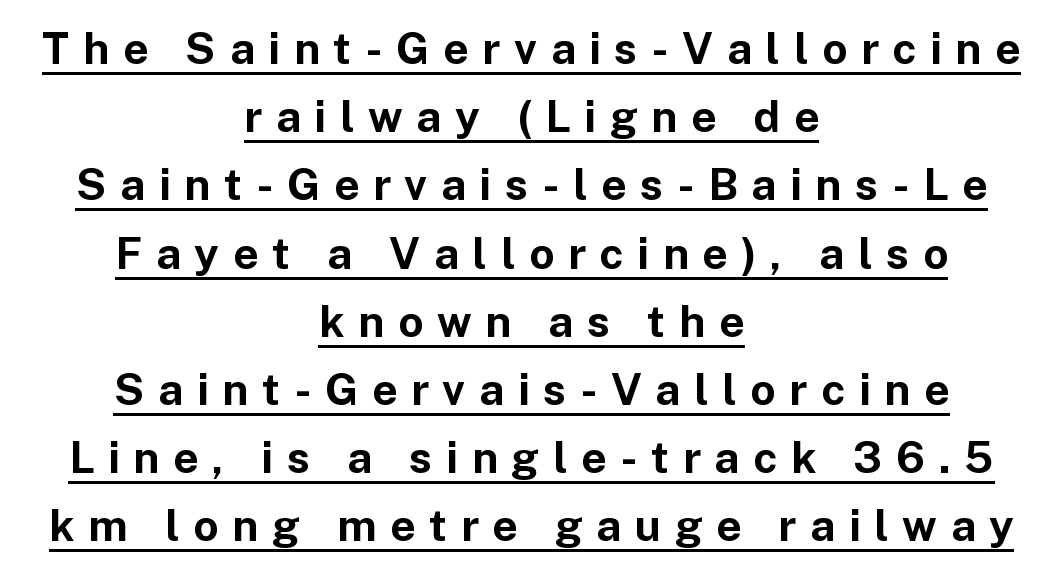
Q: Is the text bold? A: Yes.
Q: Is the text italic (slanted)? A: No, it is upright.
Q: Is the typeface a serif or a sans-serif typeface? A: Sans-serif.
Q: Is the text underlined? A: Yes.
Q: How is the paragraph aligned? A: Centered.
Q: Is the spacing between letters normal or unusually wide? A: Unusually wide.
Q: Is the spacing between lines tight, normal or loose? A: Normal.
Q: Width (condensed, normal, or wide)? A: Normal.
Q: Stroke contrast? A: Low.
Q: x-height? A: Medium.
Q: Monospaced? A: No.
